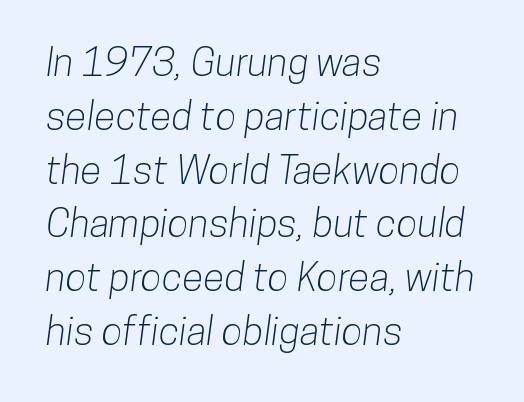
The image shows 39 px condensed sans-serif type; set left-aligned, normal line spacing (1.38x), normal letter spacing, not underlined; low stroke contrast and a medium x-height.
